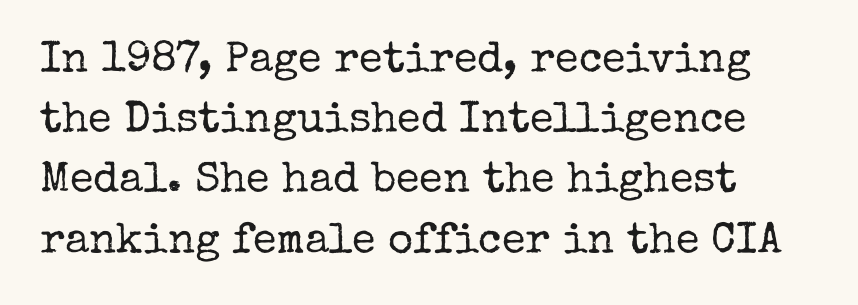
{"serif": "yes", "italic": "no", "bold": "no", "weight": "regular", "width": "normal", "stroke_contrast": "low", "x_height": "medium", "monospaced": "no", "underline": "no", "align": "left", "line_spacing": "normal", "line_spacing_ratio": 1.4, "letter_spacing": "normal", "letter_spacing_em": 0.0, "glyph_px": 43}
